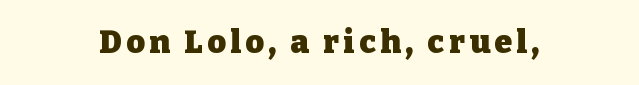
Q: Is the text bold? A: Yes.
Q: Is the text italic (slanted)? A: No, it is upright.
Q: Is the typeface a serif or a sans-serif typeface? A: Serif.
Q: Is the text underlined? A: No.
Q: How is the paragraph aligned? A: Centered.
Q: Width (condensed, normal, or wide)? A: Normal.
Q: Stroke contrast? A: Low.
Q: x-height? A: Medium.
Q: Monospaced? A: No.
